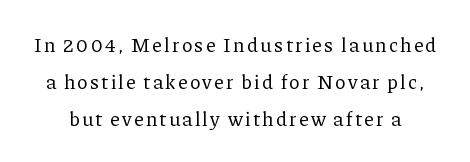
{"italic": "no", "bold": "no", "underline": "no", "line_spacing_ratio": 1.85, "glyph_px": 20}
